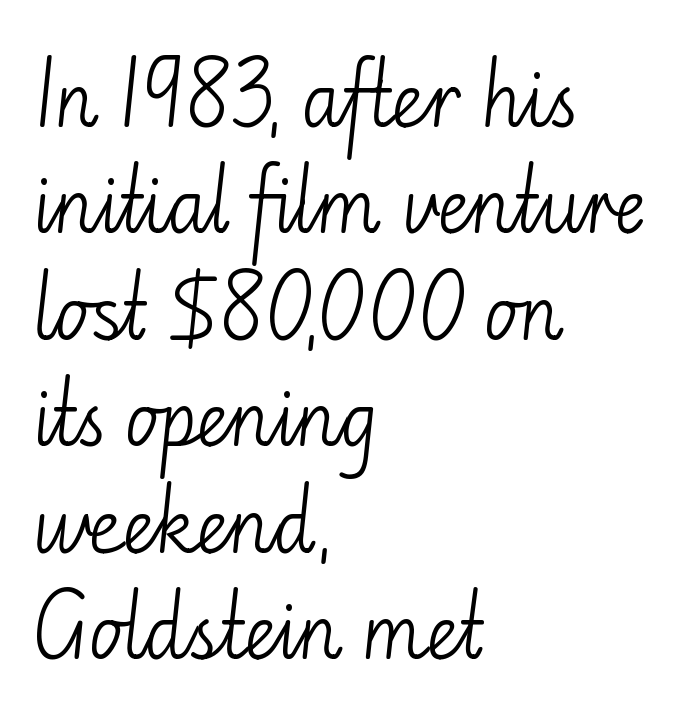
{"serif": "no", "bold": "no", "weight": "light", "width": "normal", "stroke_contrast": "low", "x_height": "small", "monospaced": "no", "underline": "no", "align": "left", "line_spacing": "normal", "line_spacing_ratio": 1.5, "letter_spacing": "normal", "letter_spacing_em": 0.0, "glyph_px": 71}
